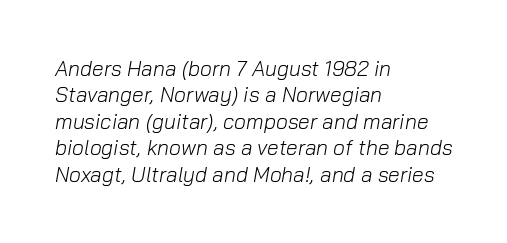
Q: Is the text bold? A: No.
Q: Is the text italic (slanted)? A: Yes, it leans right by about 10 degrees.
Q: Is the text underlined? A: No.
Q: How is the paragraph aligned? A: Left-aligned.
Q: Is the spacing between letters normal or unusually wide? A: Normal.
Q: Is the spacing between lines tight, normal or loose? A: Normal.
